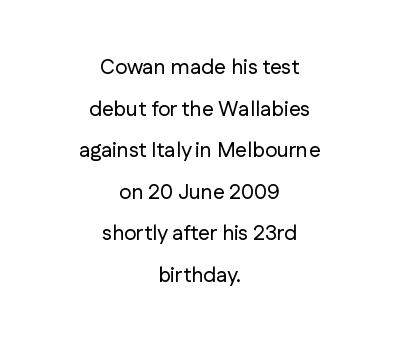
The image shows 21 px text type, upright; set centered, loose line spacing (1.98x), normal letter spacing, not underlined.
